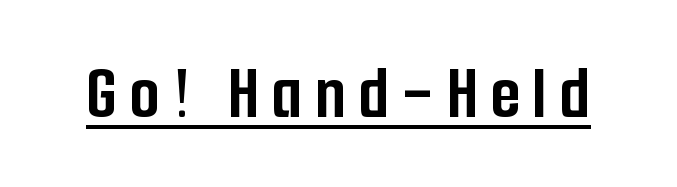
The rendering uses natural spacing where letterforms have individual widths. Every character sits straight up, as roman type does. Each line of the rendering has a horizontal stroke beneath the glyphs. Notice how thick the strokes are: this is what a full bold looks like. A sans-serif font was chosen for this passage.
